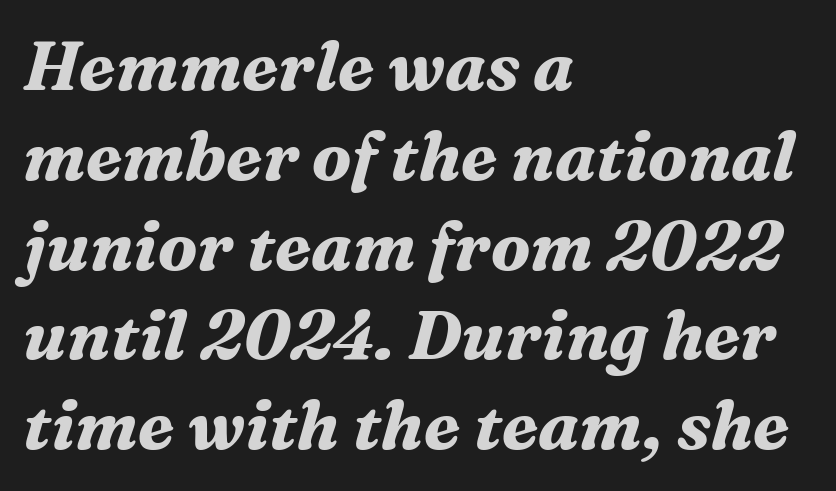
The image shows 68 px bold serif type, italic (leaning right); set left-aligned, normal line spacing (1.32x), normal letter spacing, not underlined; medium stroke contrast and a medium x-height.
